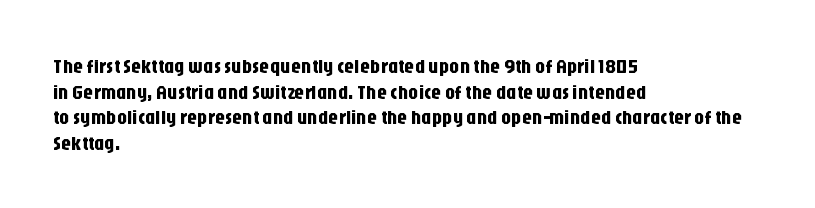
The image shows 20 px text type, upright; set left-aligned, normal line spacing (1.28x), normal letter spacing, not underlined.
